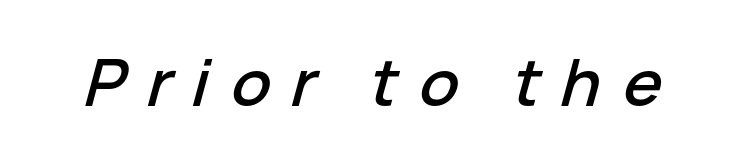
Yep, that's italic — everything's leaning. Look at the tracking — it's clearly loosened, letters drifting apart. A bare baseline throughout the passage. This sample has the flowing, uneven cadence of proportional lettering.
